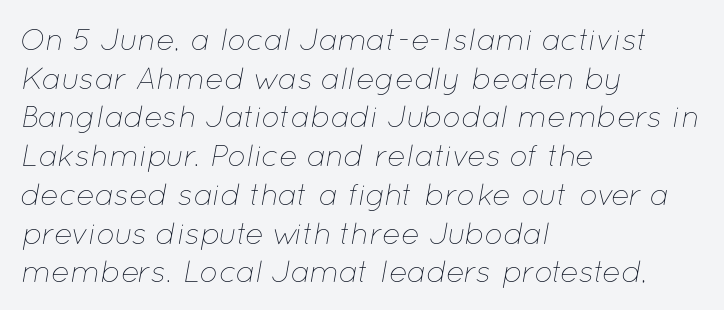
Q: Is the text bold? A: No.
Q: Is the text italic (slanted)? A: Yes, it leans right by about 12 degrees.
Q: Is the text underlined? A: No.
Q: How is the paragraph aligned? A: Left-aligned.
Q: Is the spacing between letters normal or unusually wide? A: Normal.
Q: Is the spacing between lines tight, normal or loose? A: Normal.
Q: Width (condensed, normal, or wide)? A: Normal.
Q: Stroke contrast? A: Low.
Q: x-height? A: Medium.
Q: Monospaced? A: No.
